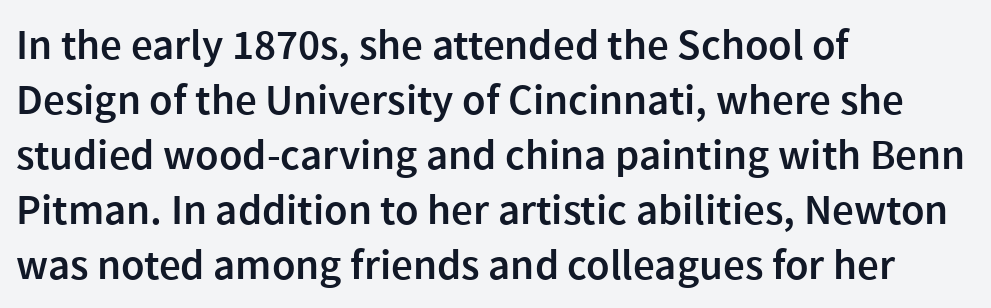
Q: Is the text bold? A: Semi-bold.
Q: Is the text italic (slanted)? A: No, it is upright.
Q: Is the typeface a serif or a sans-serif typeface? A: Sans-serif.
Q: Is the text underlined? A: No.
Q: How is the paragraph aligned? A: Left-aligned.
Q: Is the spacing between letters normal or unusually wide? A: Normal.
Q: Is the spacing between lines tight, normal or loose? A: Normal.
Q: Width (condensed, normal, or wide)? A: Normal.
Q: x-height? A: Medium.
Q: Monospaced? A: No.
